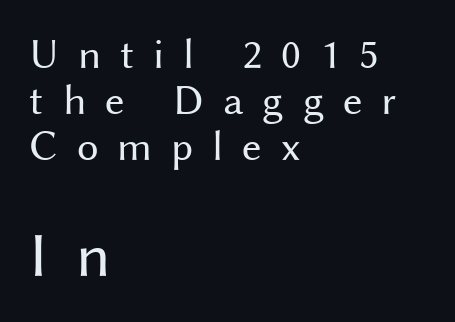
{"serif": "no", "italic": "no", "bold": "no", "weight": "regular", "width": "normal", "stroke_contrast": "medium", "x_height": "medium", "monospaced": "no", "underline": "no", "align": "left", "line_spacing": "tight", "line_spacing_ratio": 1.07, "letter_spacing": "wide", "letter_spacing_em": 0.44, "larger_block": "second", "size_ratio": 1.49, "glyph_px": 64}
